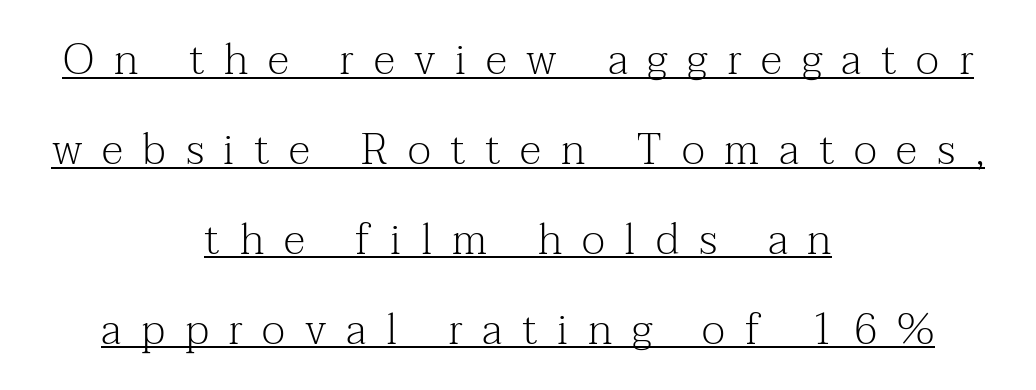
{"serif": "yes", "italic": "no", "bold": "no", "weight": "light", "width": "normal", "stroke_contrast": "medium", "x_height": "medium", "monospaced": "no", "underline": "yes", "align": "center", "line_spacing": "loose", "line_spacing_ratio": 2.09, "letter_spacing": "wide", "letter_spacing_em": 0.46, "glyph_px": 43}
